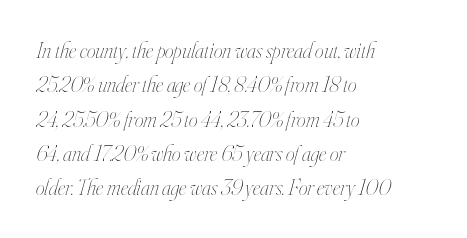
Every row of glyphs begins at an identical x-position on the left. Look at the tracking — it's just the regular setting, nothing added. The passage shown leans; its letterforms are oblique. Successive baselines arrive at the customary interval.
